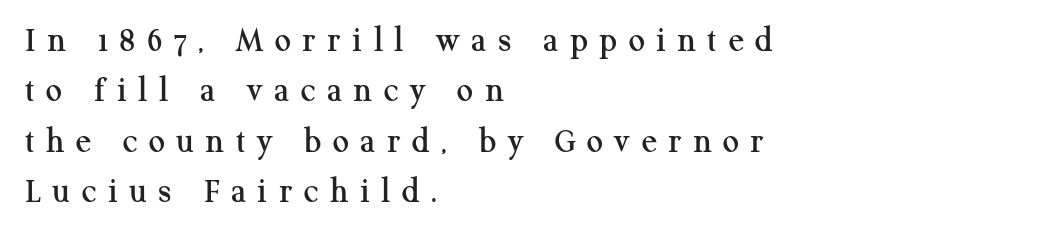
The words here are not underlined. The glyphs in this specimen are seriffed. Horizontal bands of white between lines are of average thickness. In terms of letterspacing, this is a distinctly airy, spread setting. The letters advance in unequal steps, a hallmark of proportional type.
